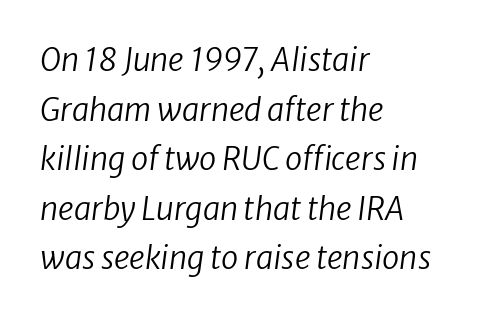
{"serif": "no", "bold": "no", "weight": "regular", "width": "normal", "stroke_contrast": "low", "x_height": "medium", "monospaced": "no", "underline": "no", "align": "left", "line_spacing": "normal", "line_spacing_ratio": 1.6, "letter_spacing": "normal", "letter_spacing_em": 0.0, "glyph_px": 31}
